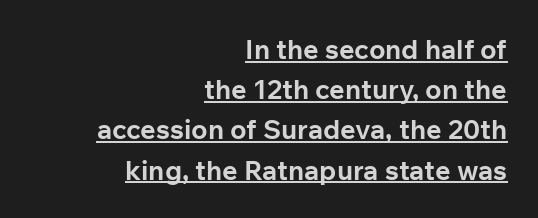
The image shows 27 px bold type, upright; set right-aligned, normal line spacing (1.49x), normal letter spacing, underlined.
